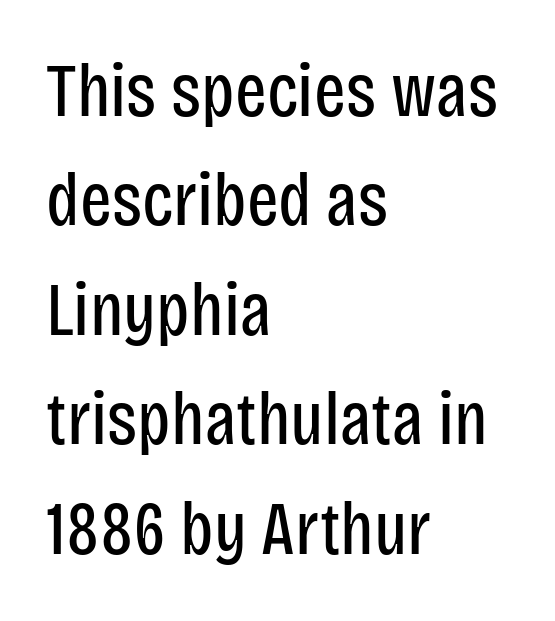
The image shows 75 px regular-weight, condensed sans-serif type, upright; set left-aligned, normal line spacing (1.46x), normal letter spacing, not underlined; low stroke contrast and a large x-height.
